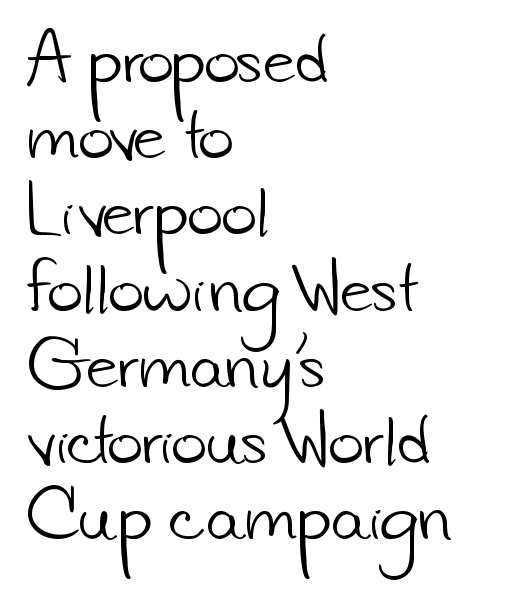
The face used here is proportionally spaced, like ordinary book or web type. Just letters on the line, the space beneath them empty. Baseline-to-baseline distance is the conventional proportion of letter height. What stands out about the letter spacing? Nothing — it is the standard amount.
